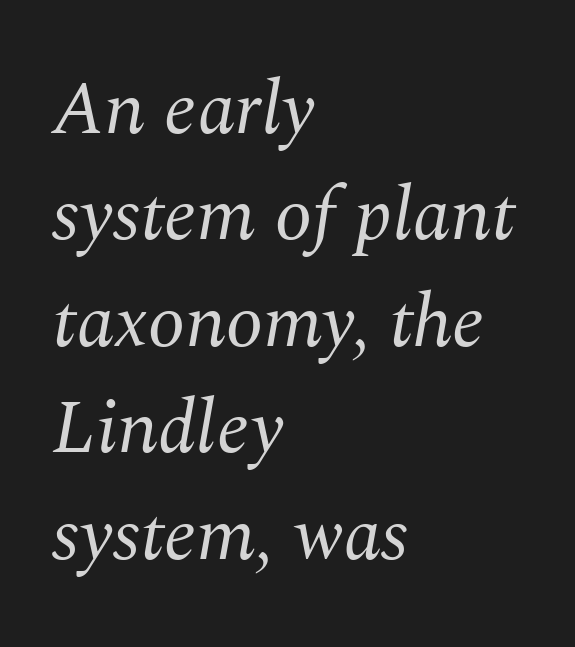
{"serif": "yes", "italic": "yes", "lean": "right", "slant_degrees": 10, "bold": "no", "weight": "regular", "width": "normal", "stroke_contrast": "medium", "x_height": "medium", "monospaced": "no", "underline": "no", "align": "left", "line_spacing": "normal", "line_spacing_ratio": 1.4, "letter_spacing": "normal", "letter_spacing_em": 0.0, "glyph_px": 76}
